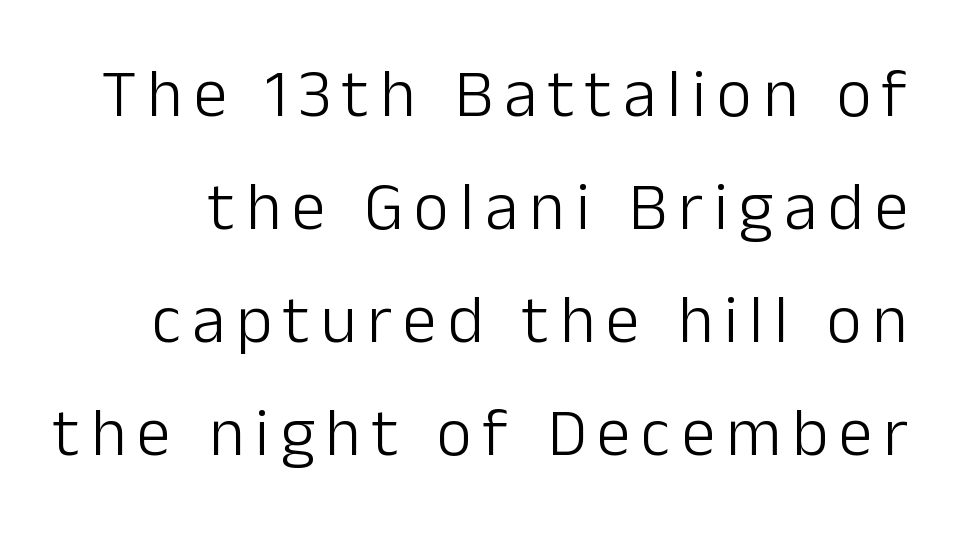
The lines sit at an ordinary, default distance from one another. Font category for this specimen: sans-serif. The font's upright variant was chosen for this text. Descenders are the only things crossing below the line. Is the type heavy? It reads as light-to-regular instead. Think of a printed novel: that variable character pitch is what you see here.
